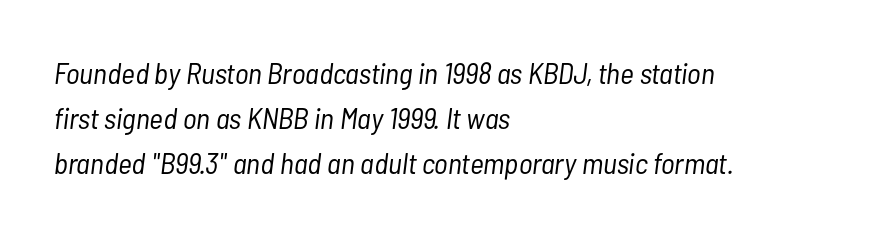
Ink coverage per letter is moderate at most. Students, observe: this is what conventionally led text looks like. The paragraph shown leans on its left margin. Note the varied advance widths — an 'i' is clearly narrower than an 'm'. Characters follow at the spacing the type designer built in.
